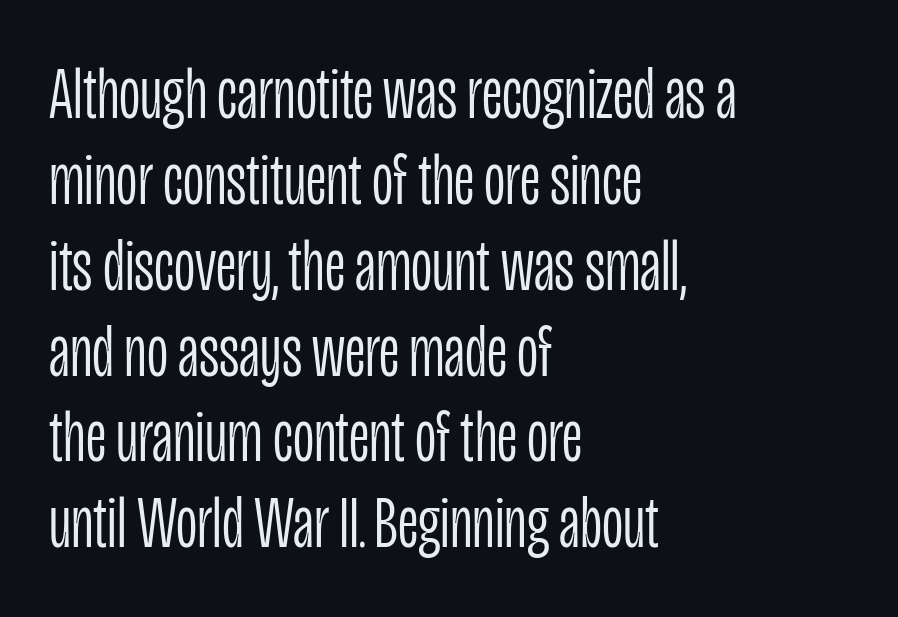
The image shows 74 px light, condensed sans-serif type, upright; set left-aligned, line spacing 1.16x, normal letter spacing, not underlined; low stroke contrast and a large x-height.
